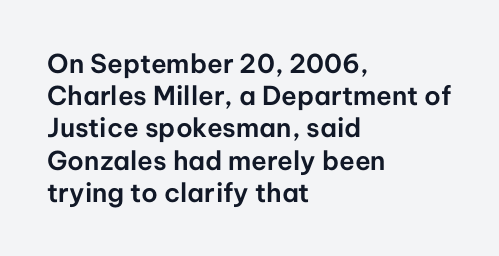
{"italic": "no", "underline": "no", "align": "left", "line_spacing_ratio": 1.24, "letter_spacing": "normal", "letter_spacing_em": 0.0, "glyph_px": 26}
